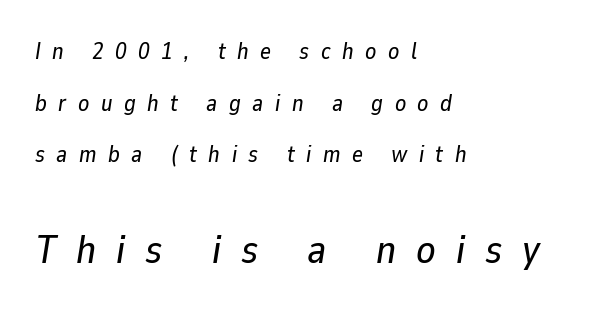
The letters are slanted; this is an italic face. Just letters on the line, the space beneath them empty. Letter spacing: wide. Horizontal bands of white between lines are thick stripes. Top chunk: small. Bottom chunk: large.
